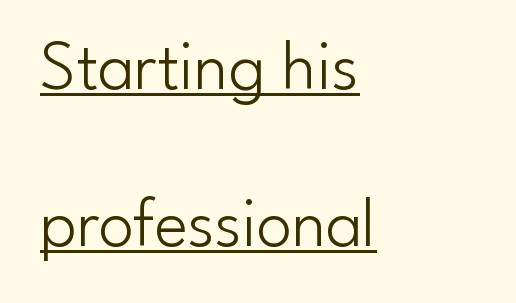
What kind of face is this? One without serifs — a sans. Words appear dense and cohesive because spacing is normal. Italic: no, the glyphs are upright roman. Think of a printed novel: that variable character pitch is what you see here. Weight class: somewhere from thin through regular. Horizontal bands of white between lines are thick stripes.
